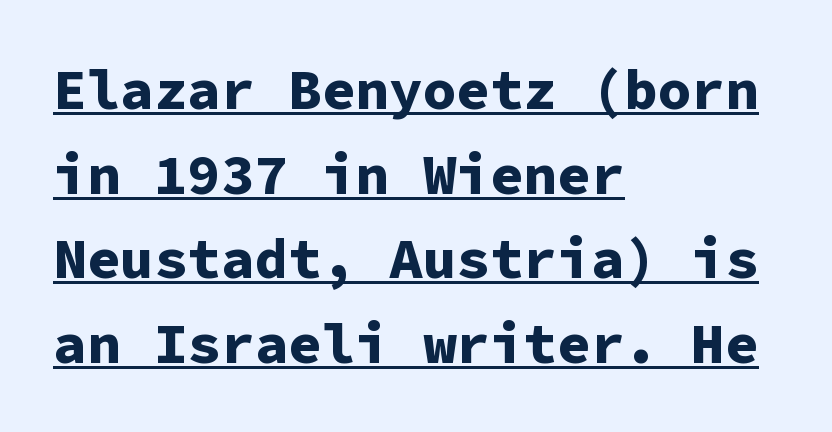
{"serif": "no", "italic": "no", "bold": "yes", "weight": "bold", "width": "normal", "stroke_contrast": "low", "x_height": "medium", "monospaced": "yes", "underline": "yes", "align": "left", "line_spacing": "normal", "line_spacing_ratio": 1.51, "letter_spacing": "normal", "letter_spacing_em": 0.0, "glyph_px": 56}
